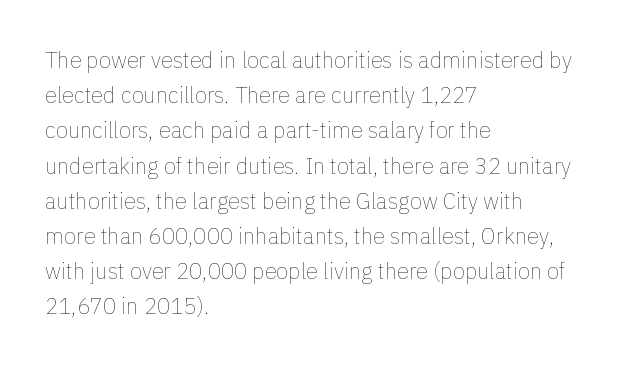
{"italic": "no", "bold": "no", "underline": "no", "align": "left", "line_spacing": "normal", "line_spacing_ratio": 1.6, "letter_spacing": "normal", "letter_spacing_em": 0.0, "glyph_px": 22}
